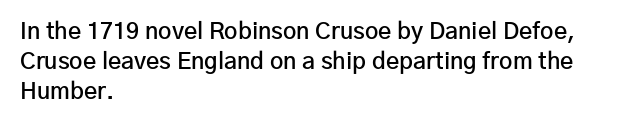
The image shows 23 px text type, upright; set left-aligned, normal line spacing (1.31x), normal letter spacing, not underlined.
